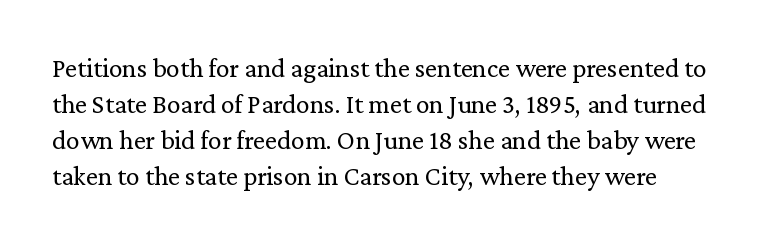
{"italic": "no", "bold": "no", "underline": "no", "line_spacing": "normal", "line_spacing_ratio": 1.33, "letter_spacing": "normal", "letter_spacing_em": 0.0, "glyph_px": 27}
